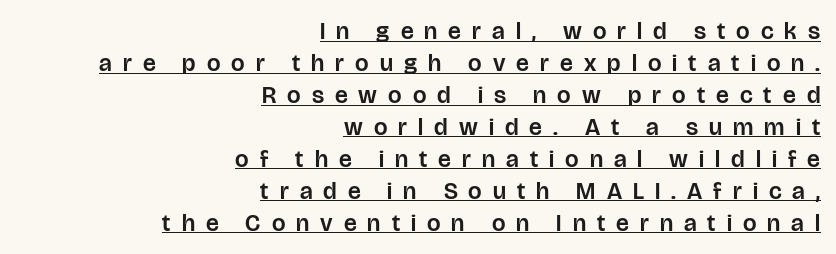
Q: Is the text italic (slanted)? A: No, it is upright.
Q: Is the text underlined? A: Yes.
Q: How is the paragraph aligned? A: Right-aligned.
Q: Is the spacing between letters normal or unusually wide? A: Unusually wide.
Q: Is the spacing between lines tight, normal or loose? A: Normal.
